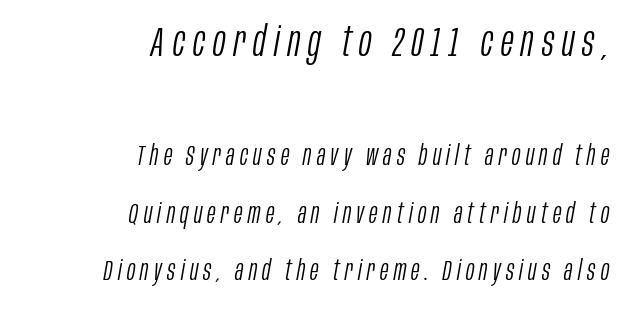
Looks like regular typesetting: each glyph gets only the width it needs. The setting favours the right margin, as signatures and pull-quotes sometimes do. Does the leading feel generous? Absolutely, it's lavish. Descenders are the only things crossing below the line. The lettering tilts uniformly, giving the passage an italic look.
